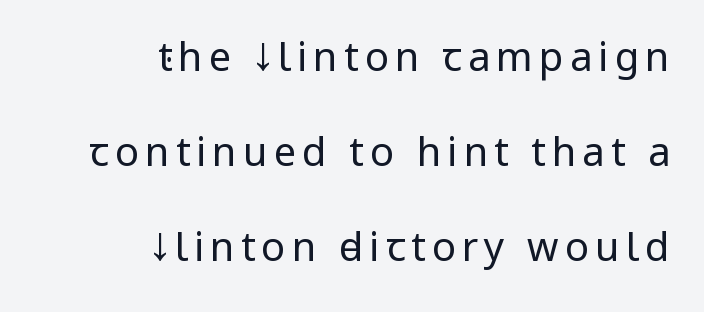
{"serif": "no", "italic": "no", "bold": "no", "weight": "regular", "width": "condensed", "stroke_contrast": "low", "x_height": "large", "monospaced": "no", "underline": "no", "align": "right", "line_spacing": "loose", "line_spacing_ratio": 2.37, "glyph_px": 40}
